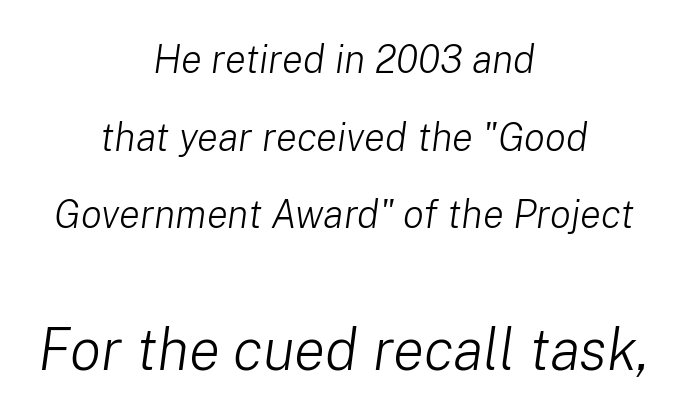
Q: Is the text bold? A: No.
Q: Is the text italic (slanted)? A: Yes, it leans right by about 8 degrees.
Q: Is the text underlined? A: No.
Q: How is the paragraph aligned? A: Centered.
Q: Is the spacing between letters normal or unusually wide? A: Normal.
Q: Is the spacing between lines tight, normal or loose? A: Loose.
Q: Which block of text is set in a larger size, the first (top) or the second (bottom)? A: The second (bottom) one.
Q: Width (condensed, normal, or wide)? A: Normal.
Q: Stroke contrast? A: Low.
Q: x-height? A: Medium.
Q: Monospaced? A: No.
